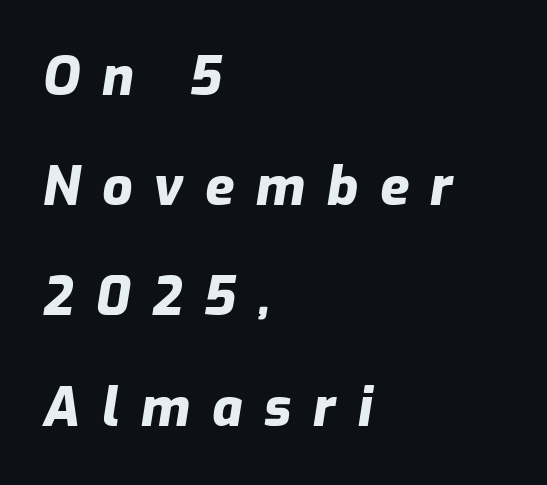
Does the copy run flush right? No — it runs flush left. Stroke thickness is high; the sample reads as a true bold. Each new line begins a long way beneath the previous one. It's the slanting kind of type.
